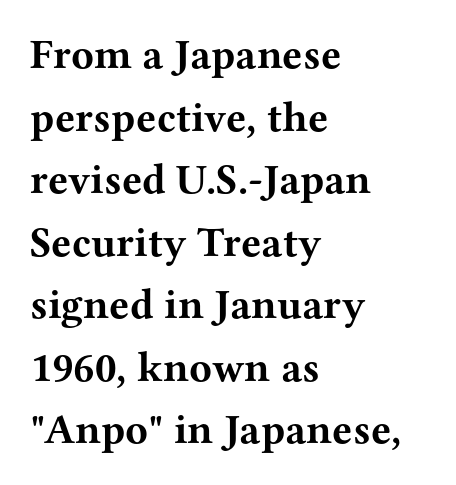
Descenders are the only things crossing below the line. The face used here is proportionally spaced, like ordinary book or web type. Teacher's note: observe the even left margin — that is flush-left alignment. What stands out about the letter spacing? Nothing — it is the standard amount. The strokes are fattened all the way to bold.
